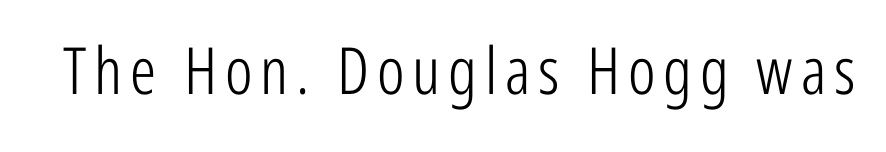
{"serif": "no", "italic": "no", "bold": "no", "weight": "light", "width": "condensed", "stroke_contrast": "low", "x_height": "medium", "monospaced": "no", "underline": "no", "glyph_px": 65}
